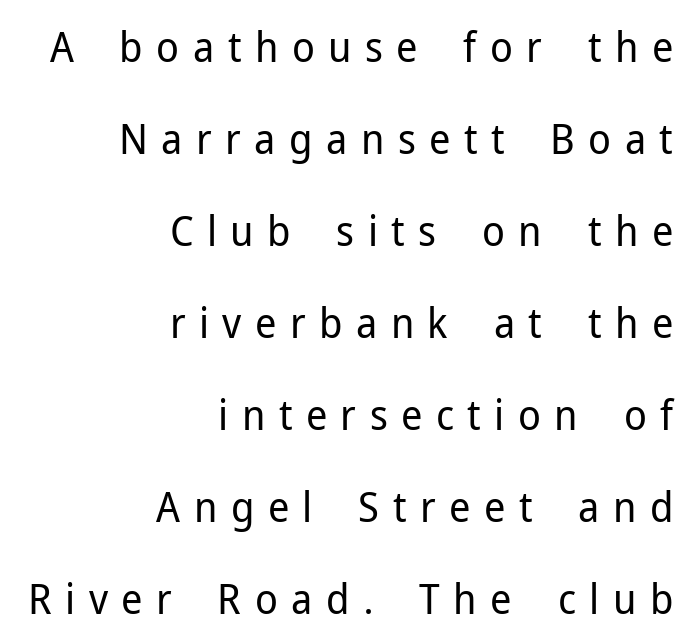
The rendering inserts visible extra space after every character. You could not count columns in this text — the font is proportionally spaced. The passage is arranged like a letterhead date or caption credit — flush right. Vertically, the passage feels expansive, rows floating well apart. Stems here are at most as thick as an everyday book face. The letters stand upright; this is a roman face.
